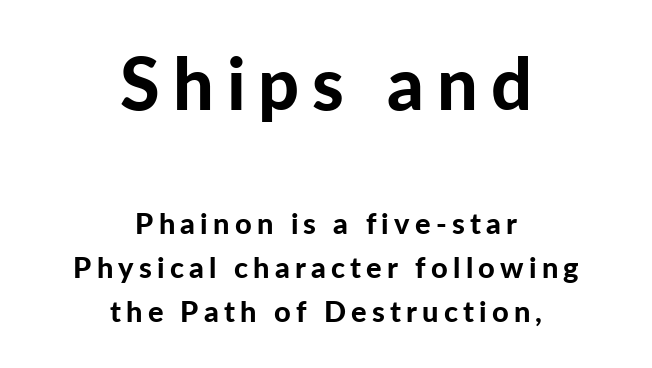
The image shows 72 px bold sans-serif type, upright; set centered, normal line spacing (1.52x), not underlined; the first (top) block is 2.48x larger; low stroke contrast and a medium x-height.
